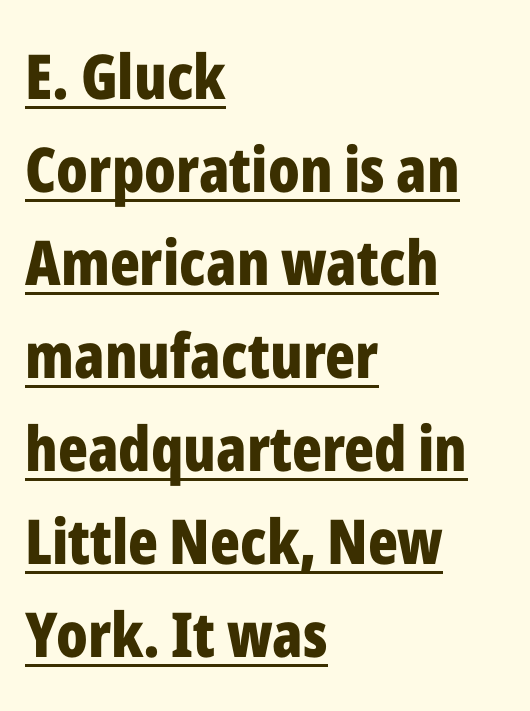
Q: Is the text bold? A: Yes.
Q: Is the text italic (slanted)? A: No, it is upright.
Q: Is the typeface a serif or a sans-serif typeface? A: Sans-serif.
Q: Is the text underlined? A: Yes.
Q: How is the paragraph aligned? A: Left-aligned.
Q: Is the spacing between letters normal or unusually wide? A: Normal.
Q: Is the spacing between lines tight, normal or loose? A: Normal.
Q: Width (condensed, normal, or wide)? A: Condensed.
Q: Stroke contrast? A: Low.
Q: x-height? A: Medium.
Q: Monospaced? A: No.
